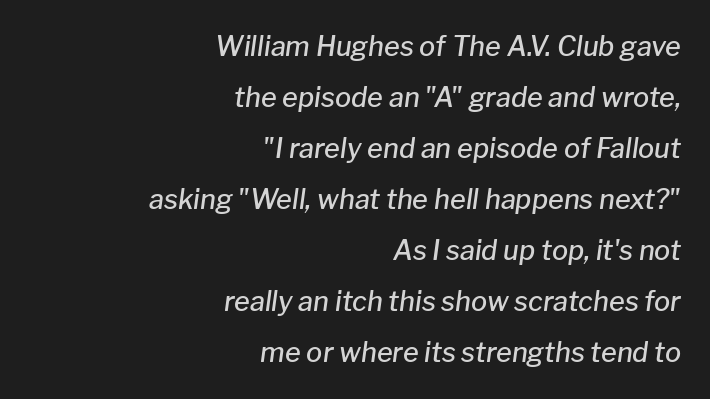
The image shows 27 px text type, italic (leaning right); set right-aligned, line spacing 1.89x, normal letter spacing, not underlined.
